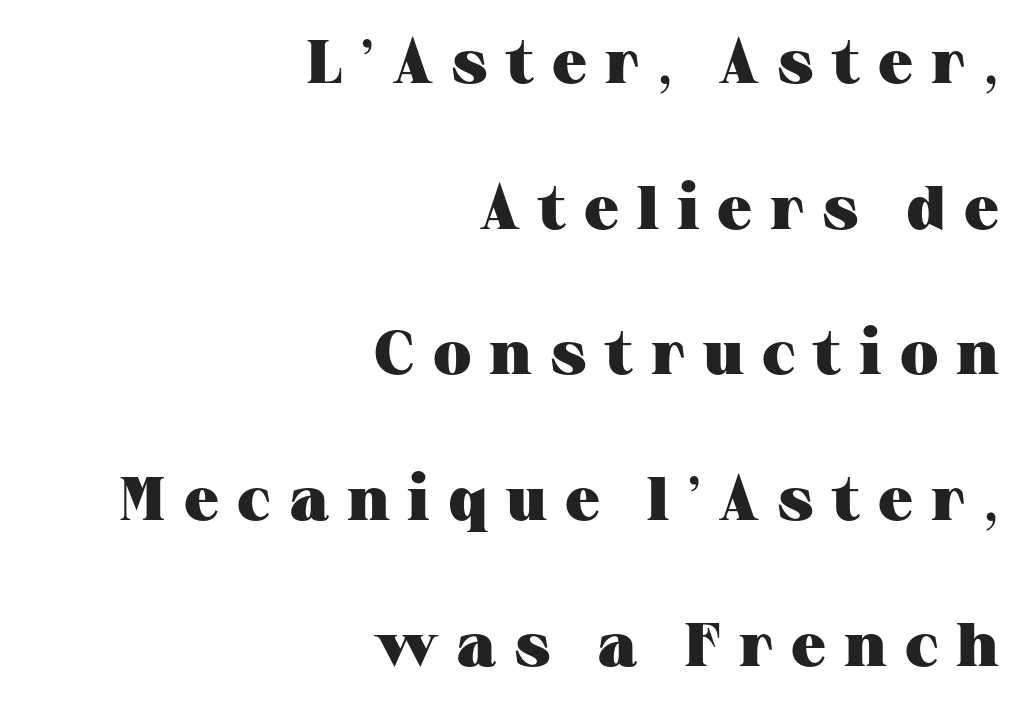
Does the type have serifs? Yes, each stem ends in a small foot. Do the characters align in a grid? No, the font is proportional. Italic: no, the glyphs are upright roman. A bare baseline throughout the passage. This is heavy type, rendered in bold. How would I describe the line gaps? Wide and relaxed.
